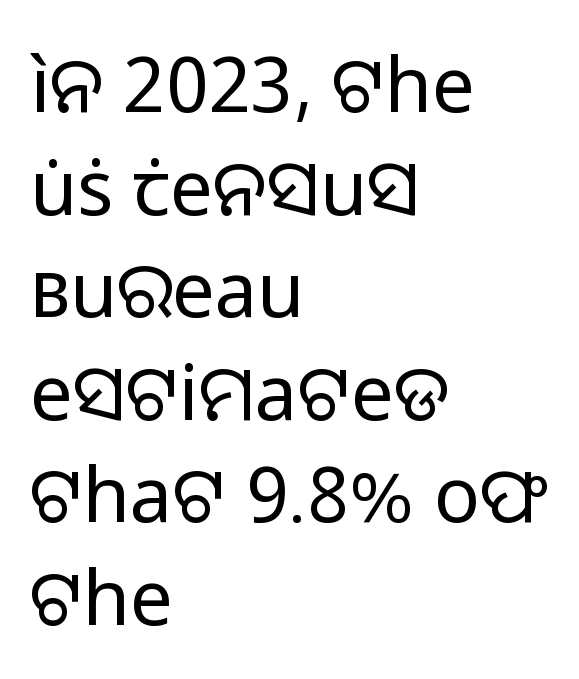
The image shows 76 px regular-weight sans-serif type, upright; set left-aligned, normal line spacing (1.35x), normal letter spacing, not underlined; low stroke contrast and a medium x-height.
